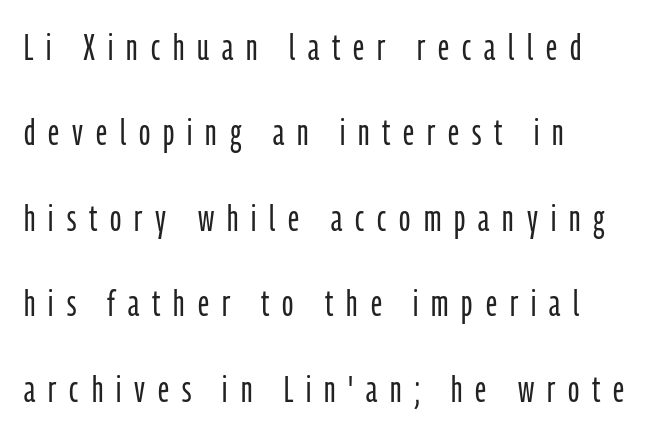
Q: Is the text bold? A: No.
Q: Is the text italic (slanted)? A: No, it is upright.
Q: Is the typeface a serif or a sans-serif typeface? A: Sans-serif.
Q: Is the text underlined? A: No.
Q: How is the paragraph aligned? A: Left-aligned.
Q: Is the spacing between letters normal or unusually wide? A: Unusually wide.
Q: Is the spacing between lines tight, normal or loose? A: Loose.
Q: Width (condensed, normal, or wide)? A: Condensed.
Q: Stroke contrast? A: Low.
Q: x-height? A: Medium.
Q: Monospaced? A: No.
